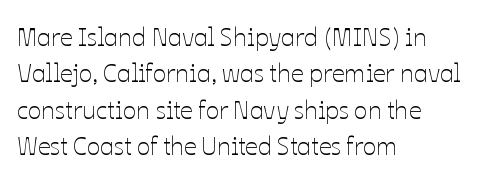
The image shows 25 px text type, upright; set left-aligned, normal line spacing (1.46x), normal letter spacing, not underlined.
